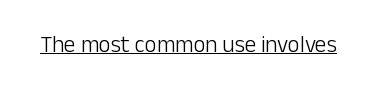
The image shows 23 px text type, upright; set normal letter spacing, underlined.
